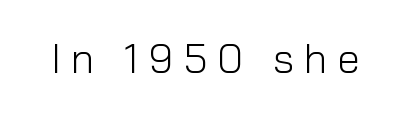
The image shows 41 px light sans-serif type, upright; set unusually wide letter spacing (+0.24 em), not underlined; low stroke contrast and a medium x-height.
